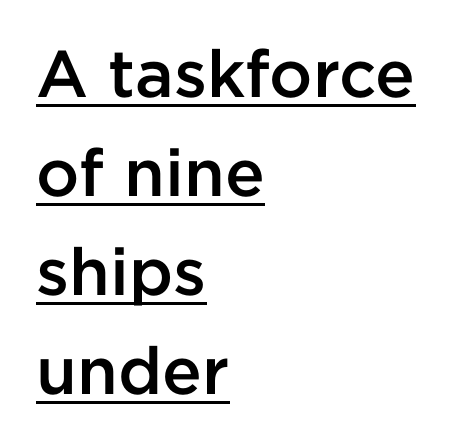
Q: Is the text bold? A: Semi-bold.
Q: Is the text italic (slanted)? A: No, it is upright.
Q: Is the typeface a serif or a sans-serif typeface? A: Sans-serif.
Q: Is the text underlined? A: Yes.
Q: How is the paragraph aligned? A: Left-aligned.
Q: Is the spacing between letters normal or unusually wide? A: Normal.
Q: Is the spacing between lines tight, normal or loose? A: Normal.
Q: Width (condensed, normal, or wide)? A: Normal.
Q: Stroke contrast? A: Low.
Q: x-height? A: Medium.
Q: Monospaced? A: No.
